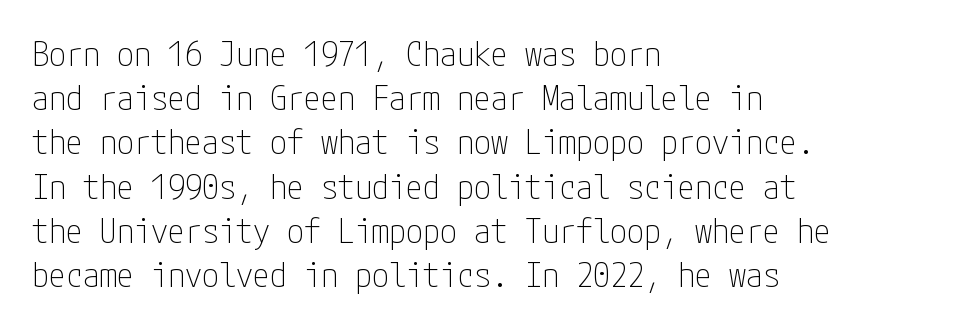
{"serif": "no", "italic": "no", "bold": "no", "weight": "thin", "width": "condensed", "stroke_contrast": "low", "x_height": "medium", "underline": "no", "align": "left", "line_spacing": "normal", "line_spacing_ratio": 1.3, "letter_spacing": "normal", "letter_spacing_em": 0.0, "glyph_px": 34}
